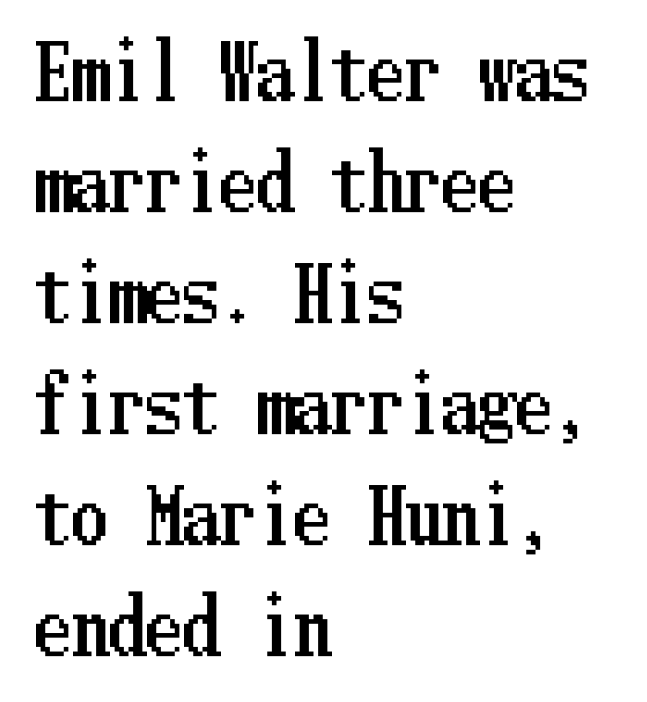
Upright lettering throughout. This sample keeps an unexceptional amount of space between lines. The zone under the glyphs is completely vacant. Tracking value appears to be zero — textbook default spacing.
